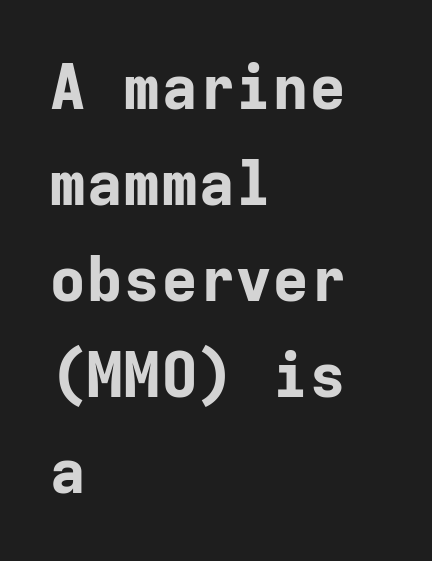
Designer's note — italics off, roman on. The letterforms sit shoulder to shoulder at normal distance. The space between consecutive lines is moderate. The letters are bold, with thick, heavy strokes.
